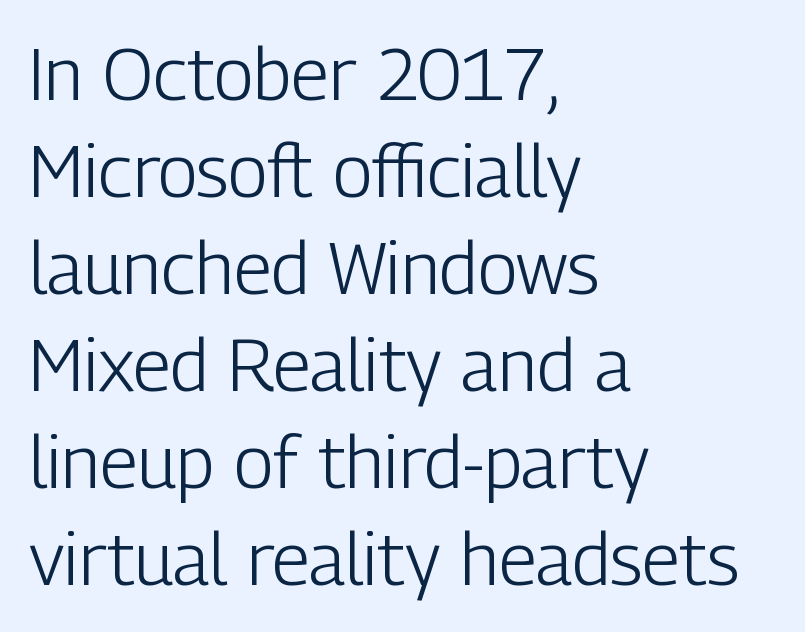
The image shows 73 px light, condensed sans-serif type, upright; set left-aligned, normal line spacing (1.33x), normal letter spacing, not underlined; low stroke contrast and a medium x-height.
